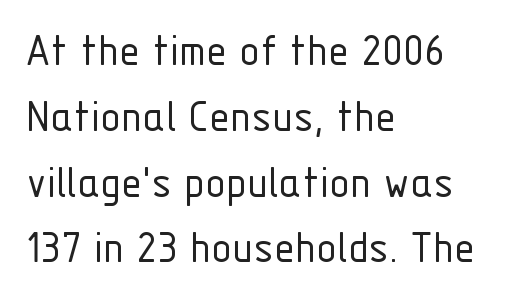
{"serif": "no", "italic": "no", "bold": "no", "weight": "light", "width": "condensed", "stroke_contrast": "low", "x_height": "medium", "monospaced": "no", "underline": "no", "align": "left", "line_spacing": "normal", "line_spacing_ratio": 1.37, "letter_spacing": "normal", "letter_spacing_em": 0.0, "glyph_px": 48}
